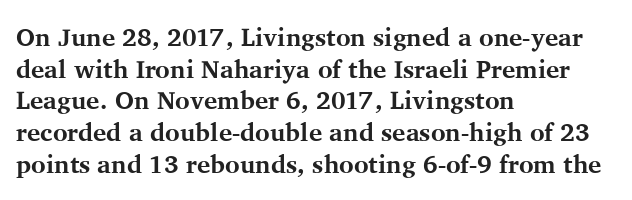
{"italic": "no", "bold": "yes", "underline": "no", "align": "left", "line_spacing": "normal", "line_spacing_ratio": 1.27, "letter_spacing": "normal", "letter_spacing_em": 0.0, "glyph_px": 25}
